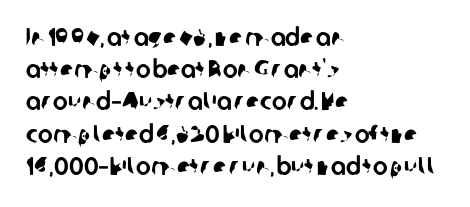
{"underline": "no", "align": "left", "line_spacing": "normal", "line_spacing_ratio": 1.29, "letter_spacing": "normal", "letter_spacing_em": 0.0, "glyph_px": 25}
